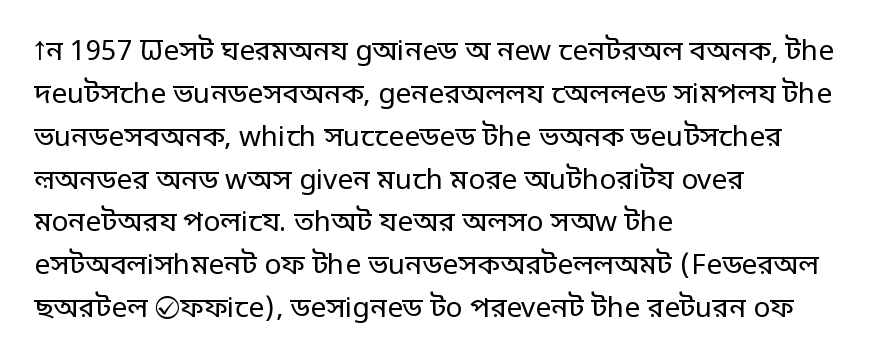
Is the stroke heavy? The answer is a plain regular-or-lighter. All the whitespace from short lines collects on the right. Honestly, there is no underline to notice here at all. This sample uses an upright cut, with every glyph sitting square on the baseline. Tracking here is standard; glyphs follow each other at the usual distance.
